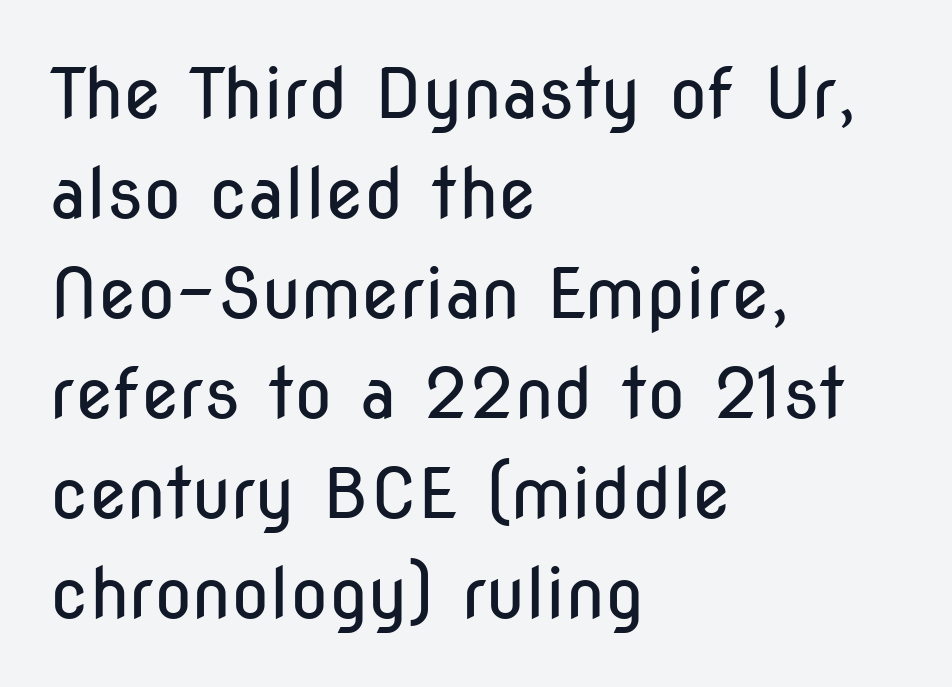
Q: Is the text bold? A: No.
Q: Is the text italic (slanted)? A: No, it is upright.
Q: Is the typeface a serif or a sans-serif typeface? A: Sans-serif.
Q: Is the text underlined? A: No.
Q: How is the paragraph aligned? A: Left-aligned.
Q: Is the spacing between letters normal or unusually wide? A: Normal.
Q: Is the spacing between lines tight, normal or loose? A: Normal.
Q: Width (condensed, normal, or wide)? A: Condensed.
Q: Stroke contrast? A: Low.
Q: x-height? A: Medium.
Q: Monospaced? A: No.
